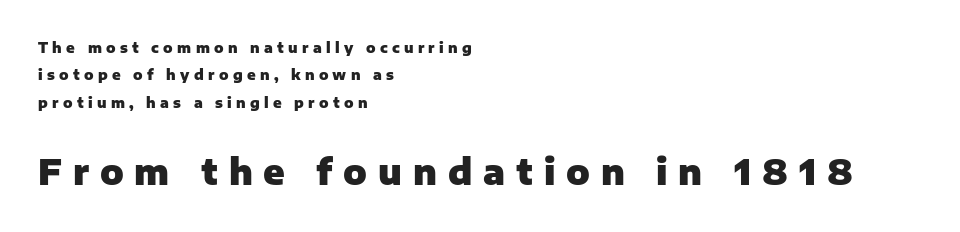
The tracking jumps out immediately: characters are airy and widely separated. Whoever set this chose breathing room over compactness in the vertical rhythm. This rendering features lettering with no underline. Stroke terminals: plain, sans-serif.
